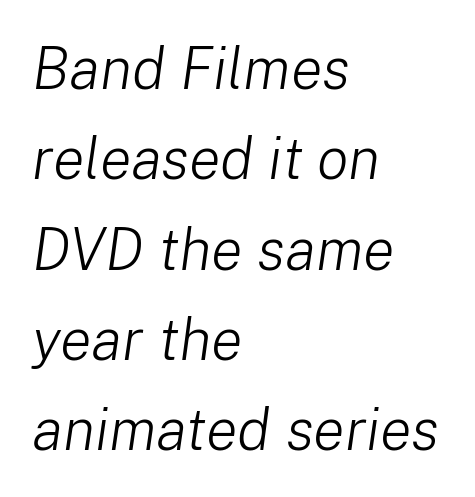
The image shows 59 px light type, italic (leaning right); set left-aligned, normal line spacing (1.53x), normal letter spacing, not underlined; low stroke contrast and a medium x-height.
